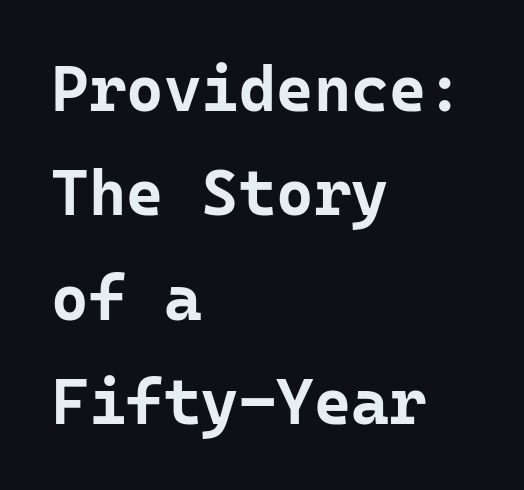
The type sits square on the baseline with zero lean. Caption: bold face, heavy strokes. Examine the stroke ends and you'll find no serifs. Normally led — the rows are evenly, conventionally spaced. Nobody drew a line under any word here.
